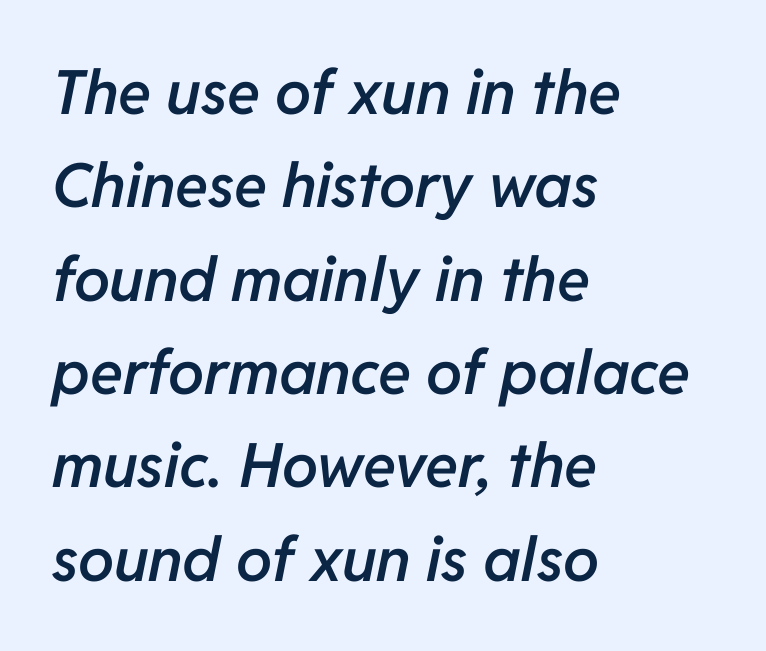
The image shows 61 px semibold type, italic (leaning right); set left-aligned, normal line spacing (1.53x), normal letter spacing, not underlined; low stroke contrast and a medium x-height.
